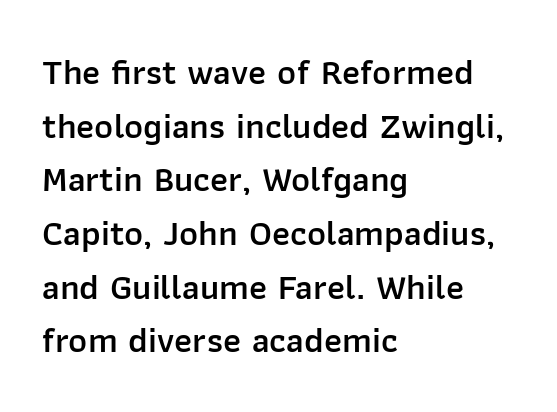
{"serif": "no", "italic": "no", "bold": "semi", "weight": "semibold", "width": "normal", "stroke_contrast": "low", "x_height": "medium", "monospaced": "no", "underline": "no", "align": "left", "line_spacing": "normal", "line_spacing_ratio": 1.49, "letter_spacing": "normal", "letter_spacing_em": 0.0, "glyph_px": 36}
